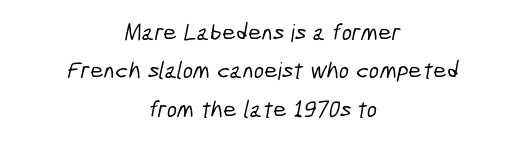
{"underline": "no", "align": "center", "line_spacing": "normal", "line_spacing_ratio": 1.6, "letter_spacing": "normal", "letter_spacing_em": 0.0, "glyph_px": 24}
